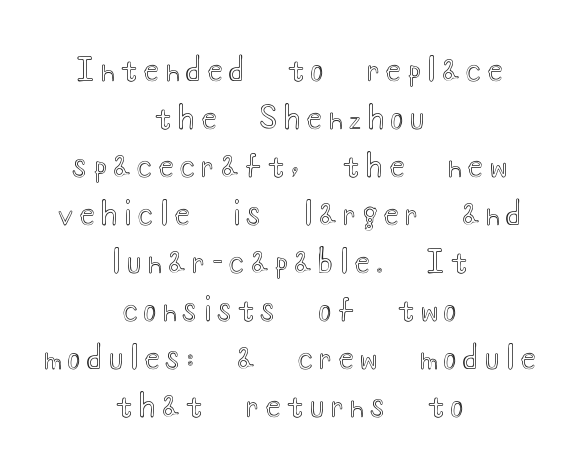
{"italic": "no", "width": "wide", "x_height": "small", "monospaced": "no", "underline": "no", "align": "center", "line_spacing": "normal", "line_spacing_ratio": 1.6, "letter_spacing": "wide", "letter_spacing_em": 0.23, "glyph_px": 30}
